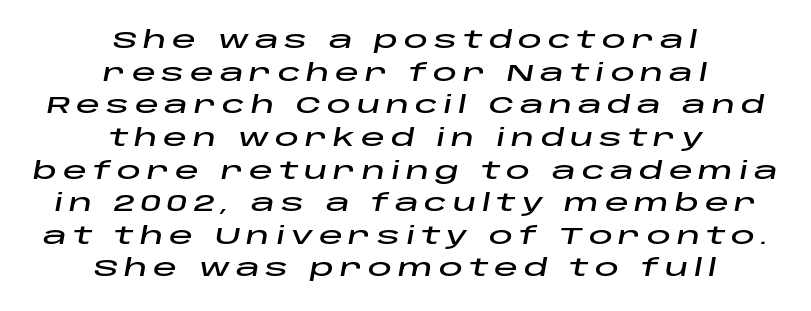
{"italic": "yes", "lean": "right", "slant_degrees": 10, "underline": "no", "align": "center", "line_spacing": "normal", "line_spacing_ratio": 1.36, "letter_spacing": "wide", "letter_spacing_em": 0.24, "glyph_px": 24}
